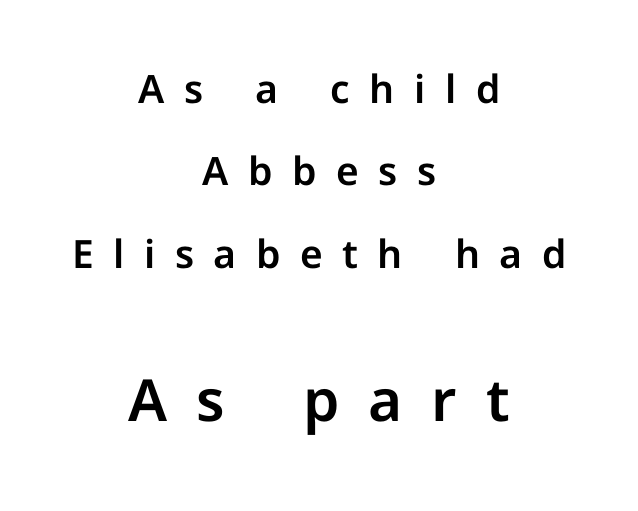
The image shows 58 px sans-serif type, upright; set centered, loose line spacing (2.11x), unusually wide letter spacing (+0.5 em), not underlined; the second (bottom) block is 1.49x larger; low stroke contrast and a medium x-height.
